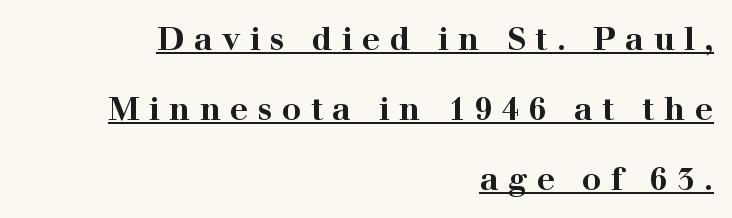
Quick note: underline on. The lines are spread far apart with generous leading. Quick note: not italic, upright. The letters are bold, with thick, heavy strokes.
